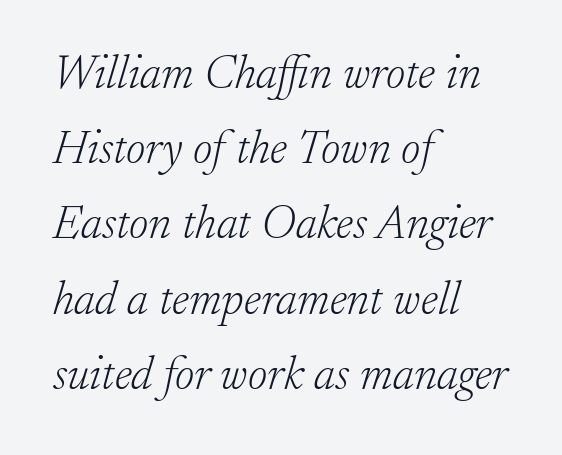
Q: Is the text bold? A: No.
Q: Is the text italic (slanted)? A: Yes, it leans right by about 17 degrees.
Q: Is the typeface a serif or a sans-serif typeface? A: Serif.
Q: Is the text underlined? A: No.
Q: How is the paragraph aligned? A: Left-aligned.
Q: Is the spacing between letters normal or unusually wide? A: Normal.
Q: Is the spacing between lines tight, normal or loose? A: Normal.
Q: Width (condensed, normal, or wide)? A: Normal.
Q: Stroke contrast? A: Low.
Q: x-height? A: Small.
Q: Monospaced? A: No.
